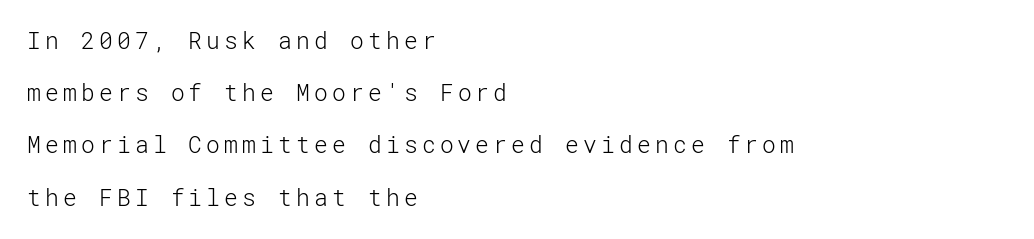
Q: Is the text bold? A: No.
Q: Is the text italic (slanted)? A: No, it is upright.
Q: Is the text underlined? A: No.
Q: How is the paragraph aligned? A: Left-aligned.
Q: Is the spacing between lines tight, normal or loose? A: Loose.
